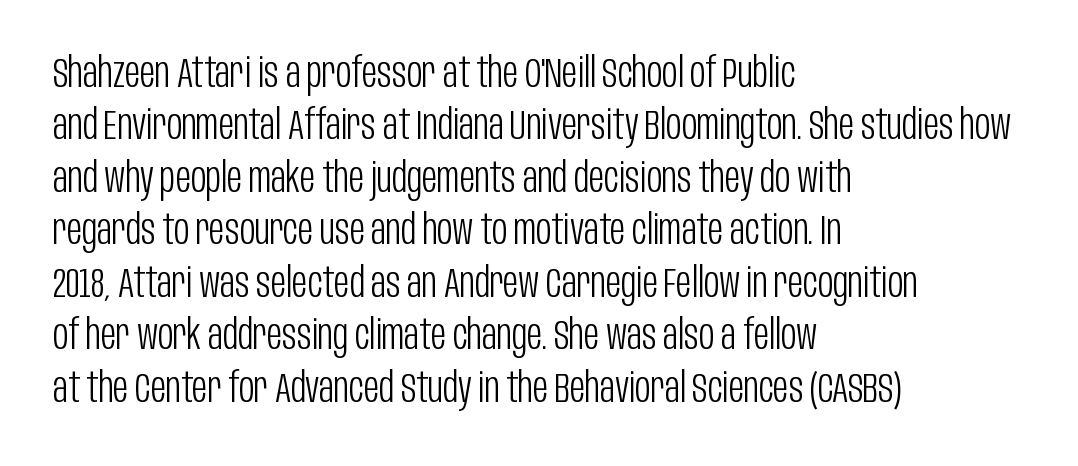
Q: Is the text bold? A: No.
Q: Is the text italic (slanted)? A: No, it is upright.
Q: Is the typeface a serif or a sans-serif typeface? A: Sans-serif.
Q: Is the text underlined? A: No.
Q: How is the paragraph aligned? A: Left-aligned.
Q: Is the spacing between letters normal or unusually wide? A: Normal.
Q: Is the spacing between lines tight, normal or loose? A: Normal.
Q: Width (condensed, normal, or wide)? A: Condensed.
Q: Stroke contrast? A: Low.
Q: x-height? A: Large.
Q: Monospaced? A: No.
